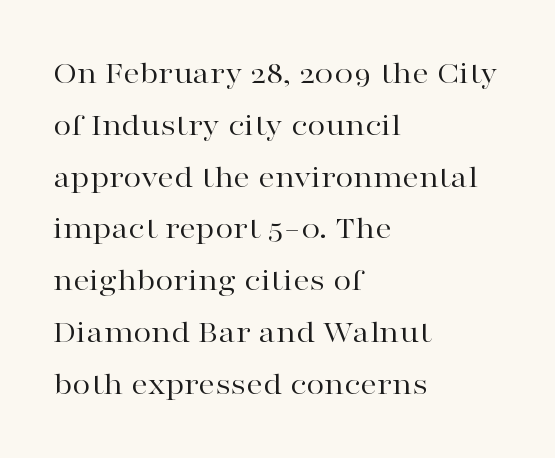
Q: Is the text bold? A: No.
Q: Is the text italic (slanted)? A: No, it is upright.
Q: Is the typeface a serif or a sans-serif typeface? A: Serif.
Q: Is the text underlined? A: No.
Q: How is the paragraph aligned? A: Left-aligned.
Q: Is the spacing between letters normal or unusually wide? A: Normal.
Q: Is the spacing between lines tight, normal or loose? A: Normal.
Q: Width (condensed, normal, or wide)? A: Wide.
Q: Stroke contrast? A: High.
Q: x-height? A: Medium.
Q: Monospaced? A: No.
